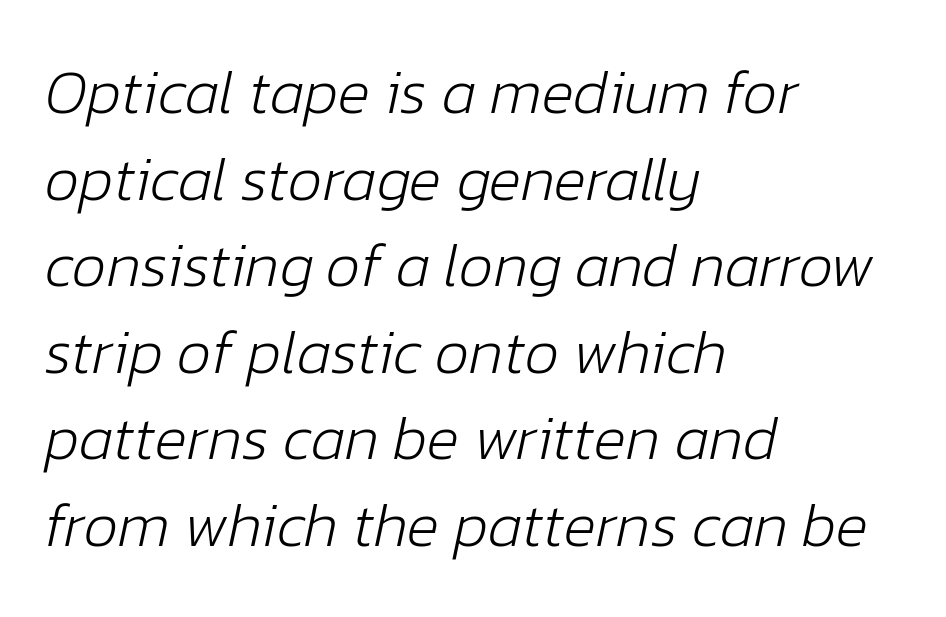
Q: Is the text bold? A: No.
Q: Is the text italic (slanted)? A: Yes, it leans right by about 12 degrees.
Q: Is the text underlined? A: No.
Q: How is the paragraph aligned? A: Left-aligned.
Q: Is the spacing between letters normal or unusually wide? A: Normal.
Q: Is the spacing between lines tight, normal or loose? A: Normal.
Q: Width (condensed, normal, or wide)? A: Normal.
Q: Stroke contrast? A: Low.
Q: x-height? A: Medium.
Q: Monospaced? A: No.
